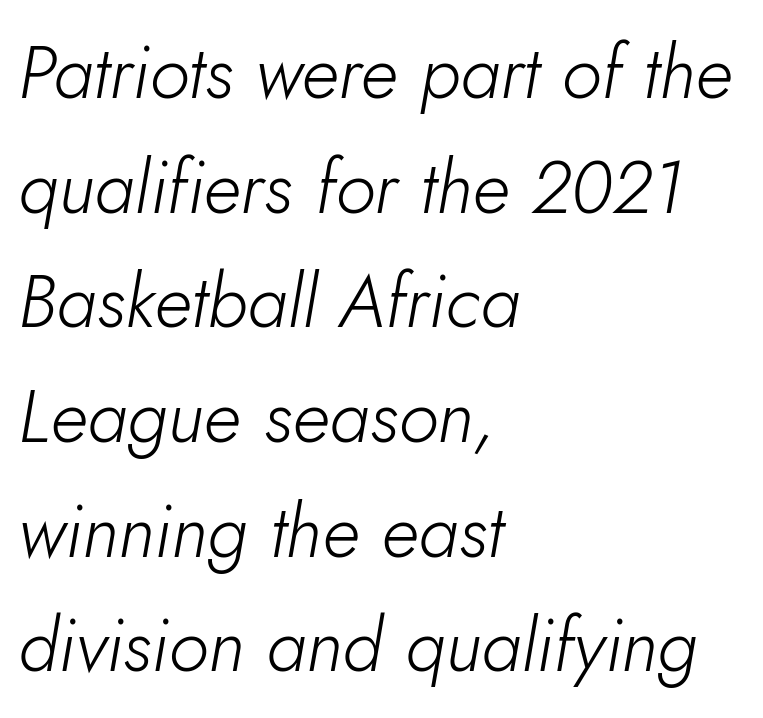
What stands out about the letter spacing? Nothing — it is the standard amount. The letterforms sit at book weight or below. Do the characters align in a grid? No, the font is proportional. Is the type slanted? Yes — the strokes lean at a clear angle. The line-height multiplier appears to be the usual default. Underlining? Definitely not there.
